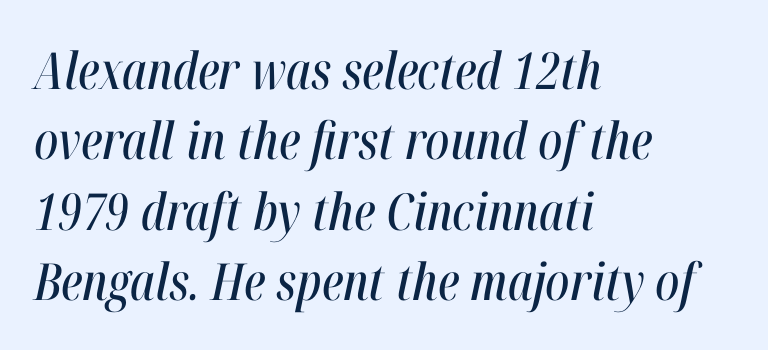
{"italic": "yes", "lean": "right", "slant_degrees": 12, "width": "condensed", "stroke_contrast": "high", "x_height": "medium", "monospaced": "no", "underline": "no", "align": "left", "line_spacing": "normal", "line_spacing_ratio": 1.38, "letter_spacing": "normal", "letter_spacing_em": 0.0, "glyph_px": 51}
